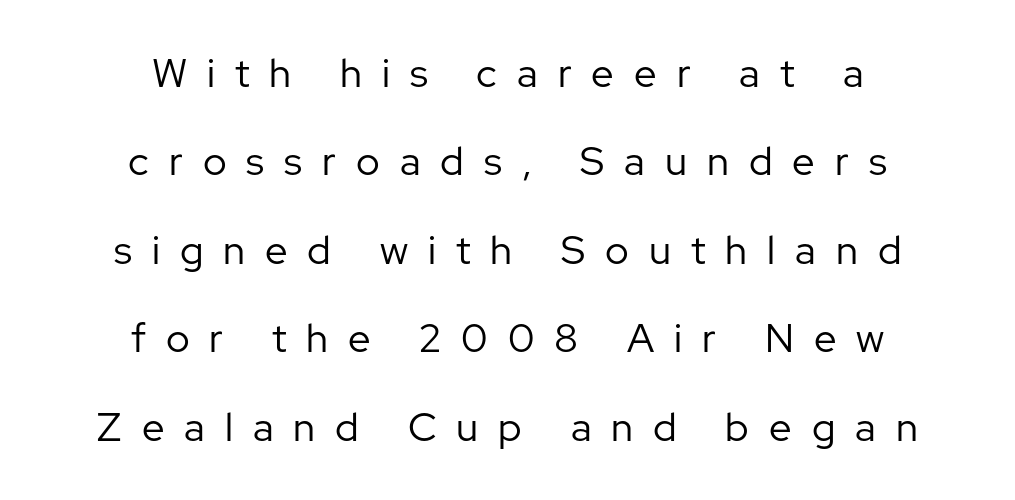
Stems and bowls with no extra thickness — not bold. Anything drawn beneath the words? Only blank space. Is the block centered? Yes — each line is placed symmetrically about the middle. Does extra space separate the letters? Yes, quite a lot of it.
